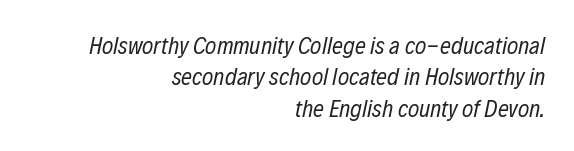
Q: Is the text bold? A: No.
Q: Is the text italic (slanted)? A: Yes, it leans right by about 12 degrees.
Q: Is the text underlined? A: No.
Q: How is the paragraph aligned? A: Right-aligned.
Q: Is the spacing between letters normal or unusually wide? A: Normal.
Q: Is the spacing between lines tight, normal or loose? A: Normal.
